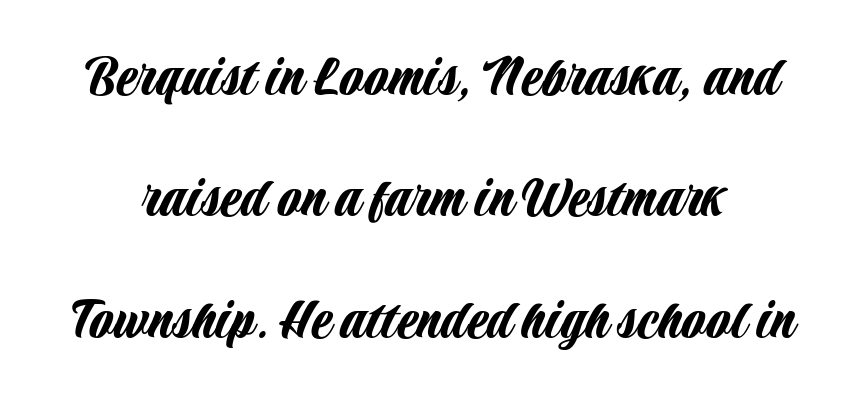
Type style note: lacks serifs. Each new line begins a long way beneath the previous one. Tracking here is standard; glyphs follow each other at the usual distance. Think of a printed novel: that variable character pitch is what you see here. The strip under each line holds only bare page.
